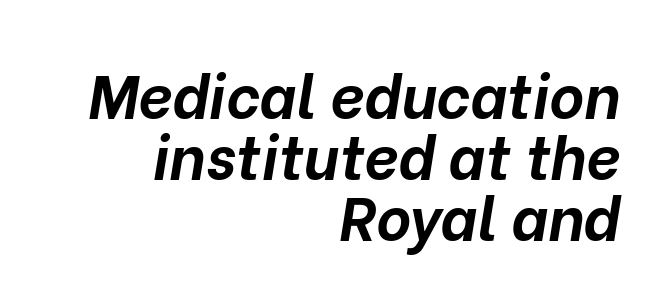
Q: Is the text bold? A: Yes.
Q: Is the text italic (slanted)? A: Yes, it leans right by about 10 degrees.
Q: Is the text underlined? A: No.
Q: How is the paragraph aligned? A: Right-aligned.
Q: Is the spacing between letters normal or unusually wide? A: Normal.
Q: Is the spacing between lines tight, normal or loose? A: Tight.
Q: Width (condensed, normal, or wide)? A: Normal.
Q: Stroke contrast? A: Low.
Q: x-height? A: Medium.
Q: Monospaced? A: No.
